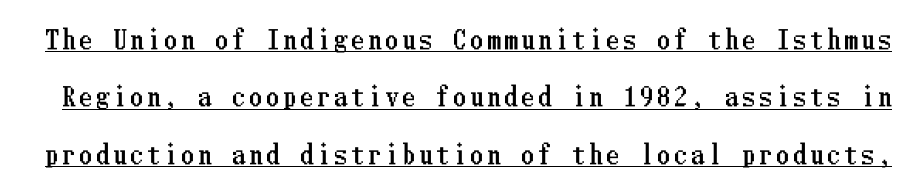
The typography opts for an upright posture over an oblique one. The rendering uses a large line-height, opening up the rows. Caption: lettering with a line underneath.
